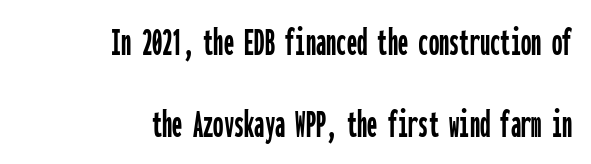
{"serif": "no", "italic": "no", "width": "condensed", "stroke_contrast": "low", "x_height": "medium", "monospaced": "yes", "underline": "no", "align": "right", "line_spacing": "loose", "line_spacing_ratio": 1.99, "letter_spacing": "normal", "letter_spacing_em": 0.0, "glyph_px": 41}
